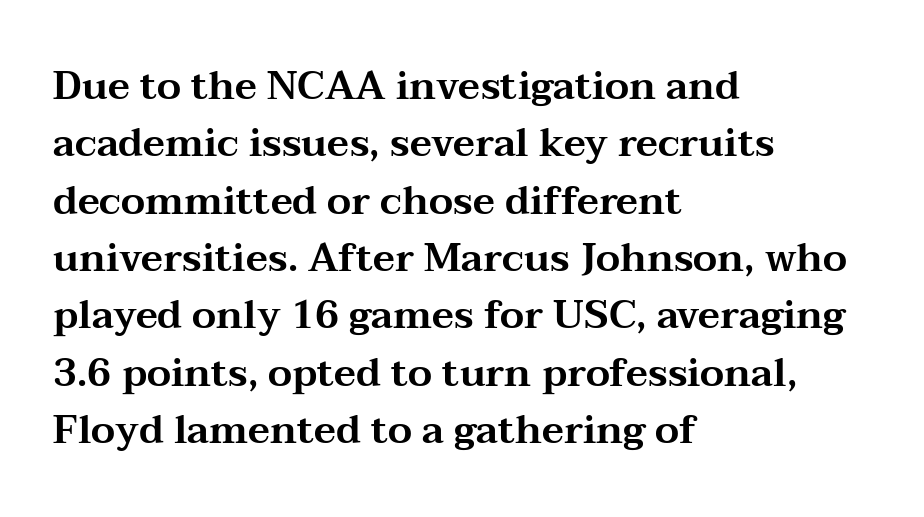
The image shows 39 px wide serif type, upright; set left-aligned, normal line spacing (1.47x), normal letter spacing, not underlined; medium stroke contrast and a medium x-height.
